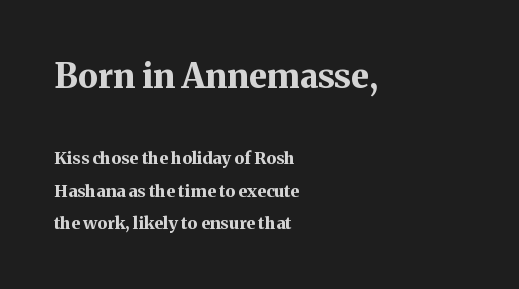
The image shows 34 px bold serif type, upright; set left-aligned, loose line spacing (1.93x), normal letter spacing, not underlined; the first (top) block is 2.0x larger; medium stroke contrast and a medium x-height.
